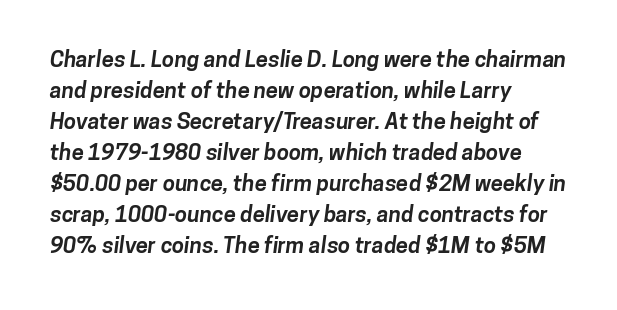
Q: Is the text bold? A: Yes.
Q: Is the text underlined? A: No.
Q: How is the paragraph aligned? A: Left-aligned.
Q: Is the spacing between letters normal or unusually wide? A: Normal.
Q: Is the spacing between lines tight, normal or loose? A: Normal.
